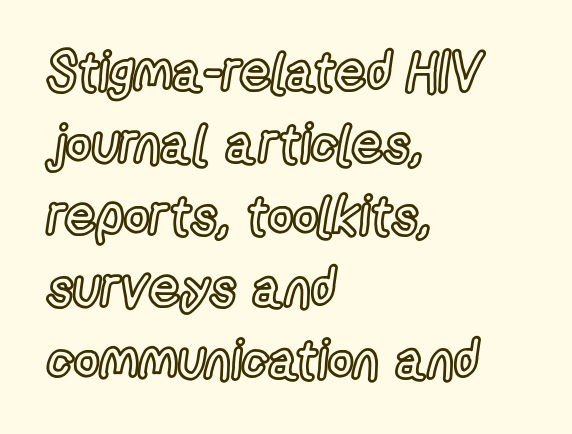
Line spacing here is normal. Reading down the block, your eye returns to a fixed left position each line. A clean baseline with only descenders dipping below it.
